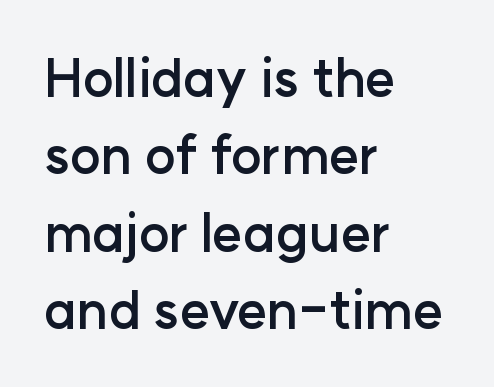
Note: no serifs on the glyphs. Think of a printed novel: that variable character pitch is what you see here. Pretty heavy lettering here — definitely bold. Underline: absent.
